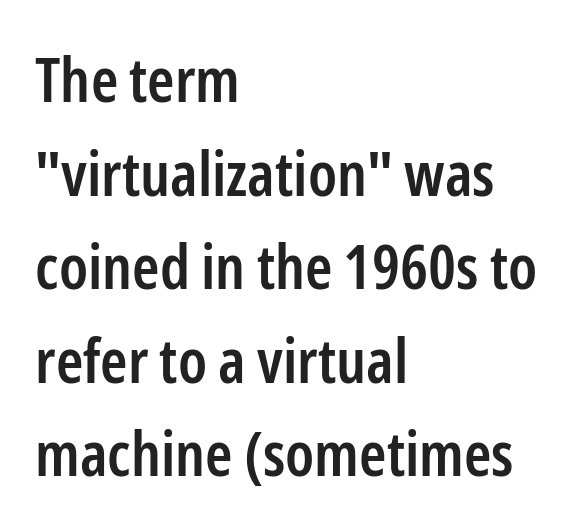
{"serif": "no", "italic": "no", "bold": "semi", "weight": "semibold", "width": "condensed", "stroke_contrast": "low", "x_height": "medium", "monospaced": "no", "underline": "no", "align": "left", "line_spacing": "normal", "line_spacing_ratio": 1.51, "letter_spacing": "normal", "letter_spacing_em": 0.0, "glyph_px": 62}
